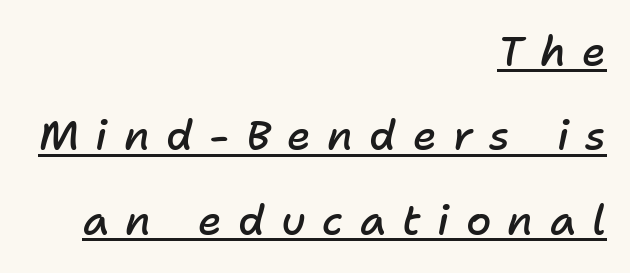
The image shows 41 px semibold type, italic (leaning right); set right-aligned, loose line spacing (2.06x), unusually wide letter spacing (+0.4 em), underlined; low stroke contrast and a medium x-height.
